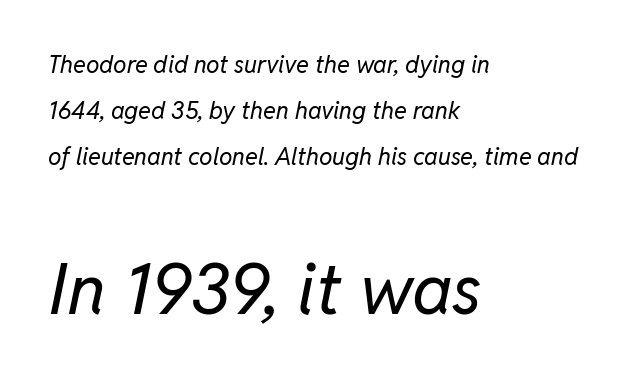
The image shows 71 px regular-weight type, italic (leaning right); set left-aligned, loose line spacing (1.91x), normal letter spacing, not underlined; the second (bottom) block is 2.96x larger; low stroke contrast and a medium x-height.
